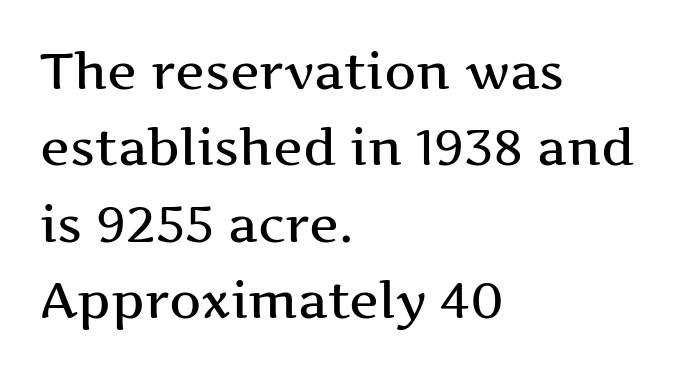
{"serif": "yes", "italic": "no", "width": "wide", "stroke_contrast": "medium", "x_height": "medium", "monospaced": "no", "underline": "no", "align": "left", "line_spacing": "normal", "line_spacing_ratio": 1.53, "letter_spacing": "normal", "letter_spacing_em": 0.0, "glyph_px": 50}
